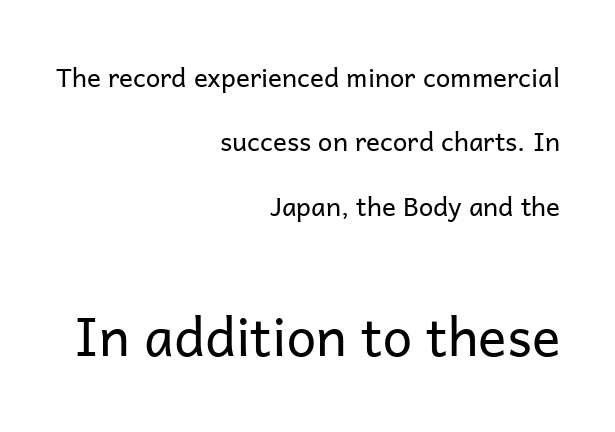
{"serif": "no", "italic": "no", "bold": "no", "weight": "regular", "width": "normal", "stroke_contrast": "low", "x_height": "medium", "monospaced": "no", "underline": "no", "align": "right", "line_spacing": "loose", "line_spacing_ratio": 2.48, "letter_spacing": "normal", "letter_spacing_em": 0.0, "larger_block": "second", "size_ratio": 2.04, "glyph_px": 53}
